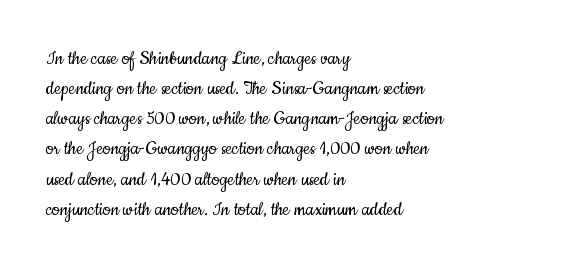
{"bold": "no", "underline": "no", "align": "left", "line_spacing": "normal", "line_spacing_ratio": 1.37, "letter_spacing": "normal", "letter_spacing_em": 0.0, "glyph_px": 22}
